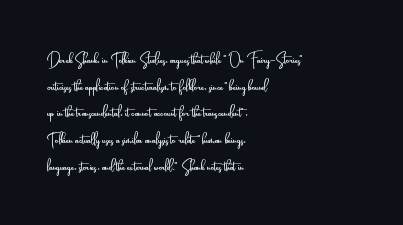
{"bold": "no", "underline": "no", "align": "left", "line_spacing": "normal", "line_spacing_ratio": 1.27, "letter_spacing": "normal", "letter_spacing_em": 0.0, "glyph_px": 21}
